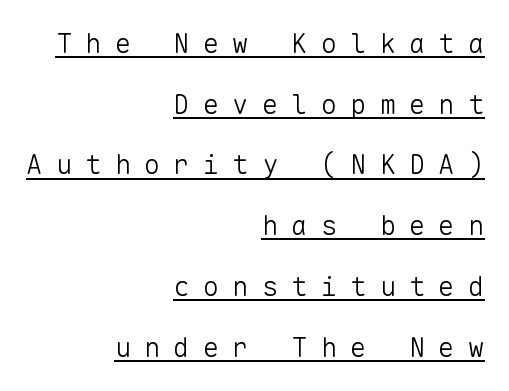
Stroke thickness stays within the range of a standard reading face or lighter. All the whitespace from short lines collects on the left. The font's upright variant was chosen for this text. This rendering widens character spacing well past its baseline value. Airy leading.
